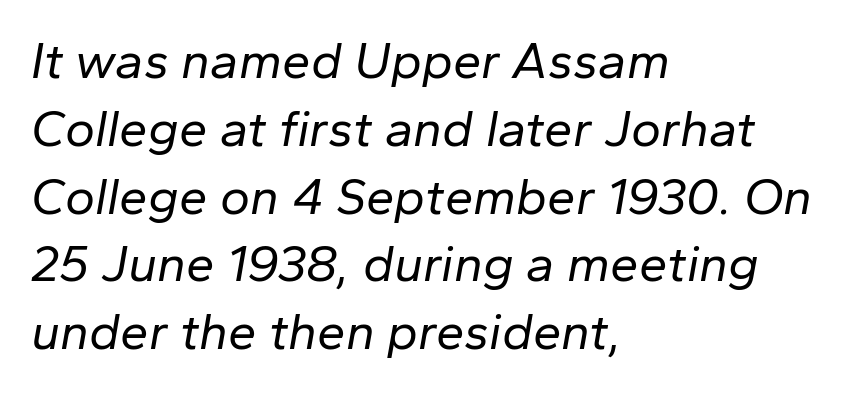
It's the slanting kind of type. The vertical gap from one line to the next is medium. Clear beneath every line of the passage. No heavy texture on the line: the type isn't bold. This sample uses plain, unmodified letter spacing.
